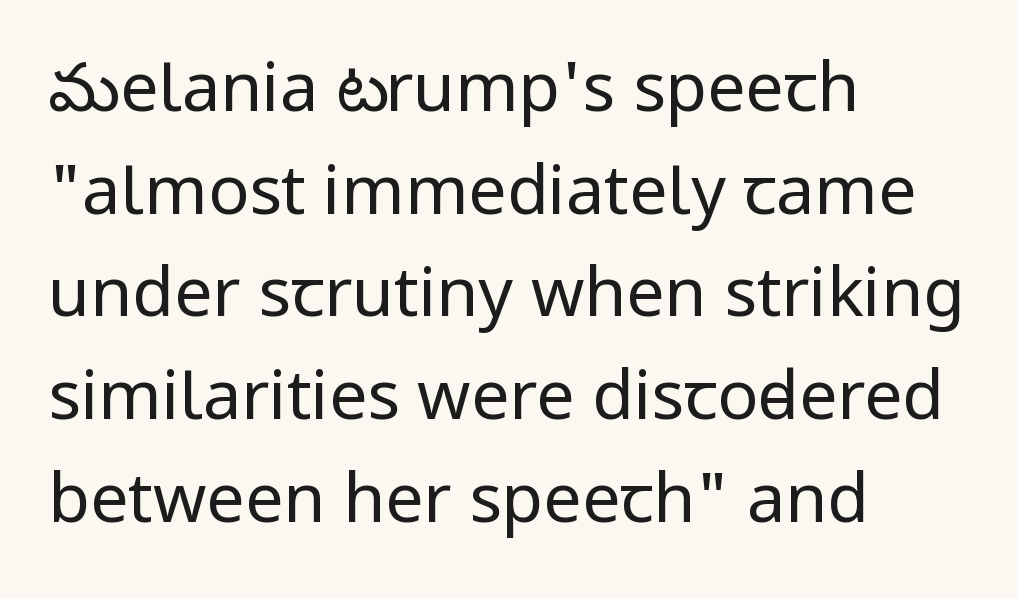
Q: Is the text bold? A: No.
Q: Is the text italic (slanted)? A: No, it is upright.
Q: Is the typeface a serif or a sans-serif typeface? A: Sans-serif.
Q: Is the text underlined? A: No.
Q: How is the paragraph aligned? A: Left-aligned.
Q: Is the spacing between letters normal or unusually wide? A: Normal.
Q: Is the spacing between lines tight, normal or loose? A: Normal.
Q: Width (condensed, normal, or wide)? A: Condensed.
Q: Stroke contrast? A: Low.
Q: x-height? A: Large.
Q: Monospaced? A: No.
